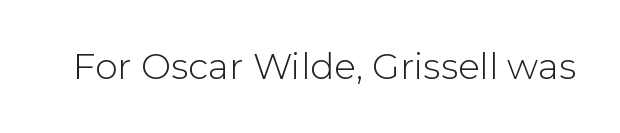
Q: Is the text bold? A: No.
Q: Is the text italic (slanted)? A: No, it is upright.
Q: Is the typeface a serif or a sans-serif typeface? A: Sans-serif.
Q: Is the text underlined? A: No.
Q: Is the spacing between letters normal or unusually wide? A: Normal.
Q: Width (condensed, normal, or wide)? A: Normal.
Q: Stroke contrast? A: Low.
Q: x-height? A: Medium.
Q: Monospaced? A: No.
